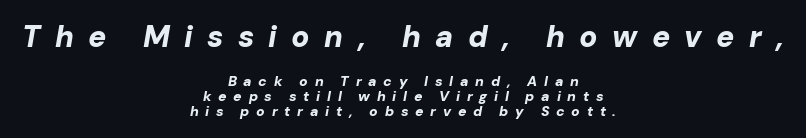
{"italic": "yes", "lean": "right", "slant_degrees": 10, "bold": "yes", "weight": "bold", "width": "normal", "stroke_contrast": "low", "x_height": "medium", "monospaced": "no", "underline": "no", "align": "center", "line_spacing": "tight", "line_spacing_ratio": 1.05, "letter_spacing": "wide", "letter_spacing_em": 0.48, "larger_block": "first", "size_ratio": 2.14, "glyph_px": 30}
